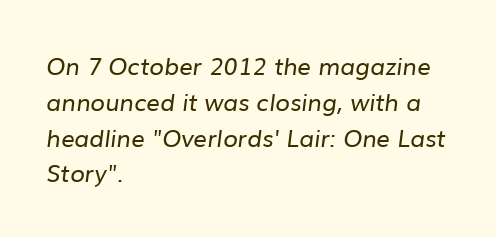
Q: Is the text bold? A: No.
Q: Is the text underlined? A: No.
Q: How is the paragraph aligned? A: Left-aligned.
Q: Is the spacing between letters normal or unusually wide? A: Normal.
Q: Is the spacing between lines tight, normal or loose? A: Normal.
